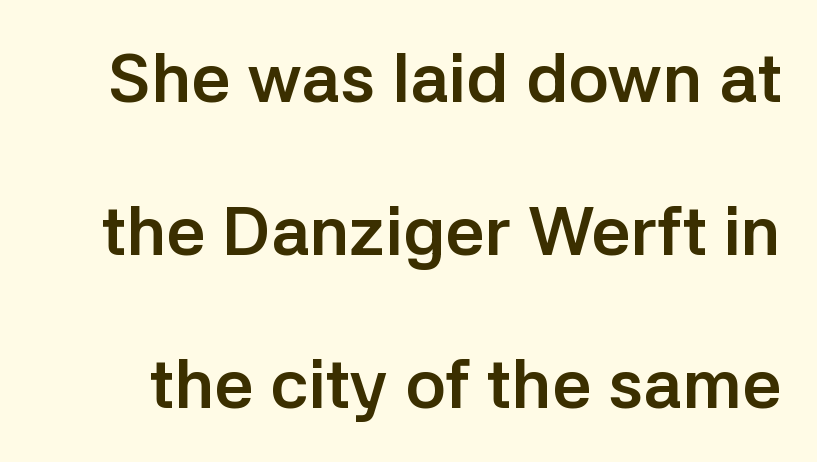
Q: Is the text bold? A: Yes.
Q: Is the text italic (slanted)? A: No, it is upright.
Q: Is the typeface a serif or a sans-serif typeface? A: Sans-serif.
Q: Is the text underlined? A: No.
Q: Is the spacing between letters normal or unusually wide? A: Normal.
Q: Is the spacing between lines tight, normal or loose? A: Loose.
Q: Width (condensed, normal, or wide)? A: Normal.
Q: Stroke contrast? A: Low.
Q: x-height? A: Medium.
Q: Monospaced? A: No.
